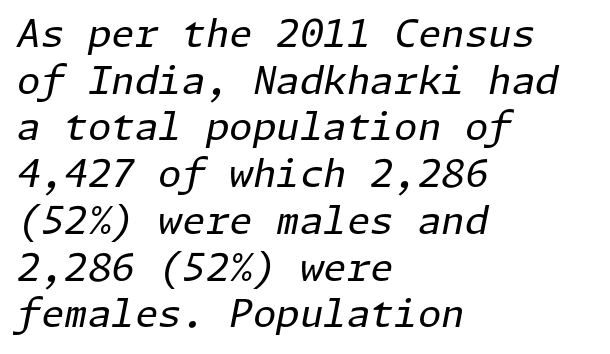
Q: Is the text bold? A: No.
Q: Is the text italic (slanted)? A: Yes, it leans right by about 11 degrees.
Q: Is the text underlined? A: No.
Q: How is the paragraph aligned? A: Left-aligned.
Q: Is the spacing between letters normal or unusually wide? A: Normal.
Q: Width (condensed, normal, or wide)? A: Normal.
Q: Stroke contrast? A: Low.
Q: x-height? A: Medium.
